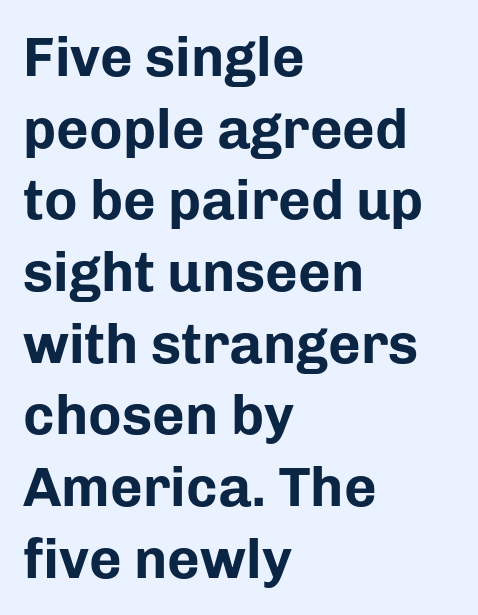
Q: Is the text bold? A: Yes.
Q: Is the text italic (slanted)? A: No, it is upright.
Q: Is the typeface a serif or a sans-serif typeface? A: Sans-serif.
Q: Is the text underlined? A: No.
Q: How is the paragraph aligned? A: Left-aligned.
Q: Is the spacing between letters normal or unusually wide? A: Normal.
Q: Is the spacing between lines tight, normal or loose? A: Normal.
Q: Width (condensed, normal, or wide)? A: Normal.
Q: Stroke contrast? A: Low.
Q: x-height? A: Medium.
Q: Monospaced? A: No.
